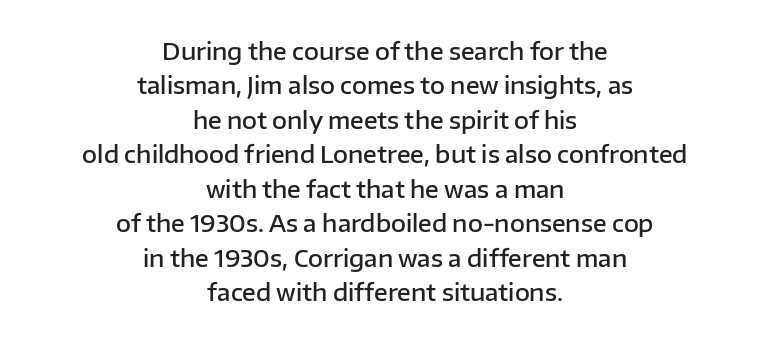
{"italic": "no", "bold": "semi", "underline": "no", "align": "center", "line_spacing": "normal", "line_spacing_ratio": 1.5, "letter_spacing": "normal", "letter_spacing_em": 0.0, "glyph_px": 23}
